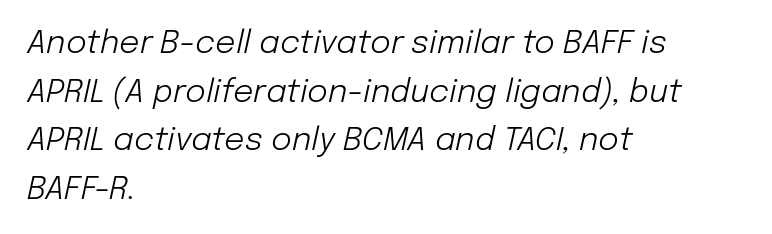
{"italic": "yes", "lean": "right", "slant_degrees": 12, "bold": "no", "weight": "light", "width": "normal", "stroke_contrast": "low", "x_height": "medium", "monospaced": "no", "underline": "no", "align": "left", "line_spacing": "normal", "line_spacing_ratio": 1.52, "letter_spacing": "normal", "letter_spacing_em": 0.0, "glyph_px": 32}
